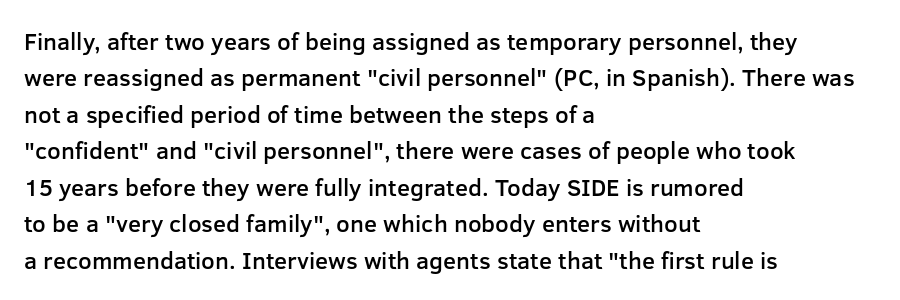
Q: Is the text bold? A: Semi-bold.
Q: Is the text italic (slanted)? A: No, it is upright.
Q: Is the text underlined? A: No.
Q: How is the paragraph aligned? A: Left-aligned.
Q: Is the spacing between letters normal or unusually wide? A: Normal.
Q: Is the spacing between lines tight, normal or loose? A: Normal.
